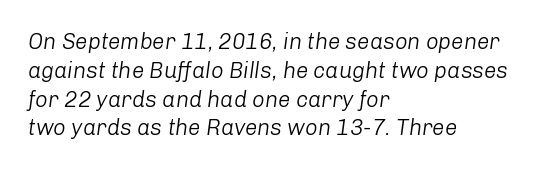
{"italic": "yes", "lean": "right", "slant_degrees": 8, "bold": "no", "underline": "no", "align": "left", "line_spacing": "normal", "line_spacing_ratio": 1.31, "letter_spacing": "normal", "letter_spacing_em": 0.0, "glyph_px": 22}
